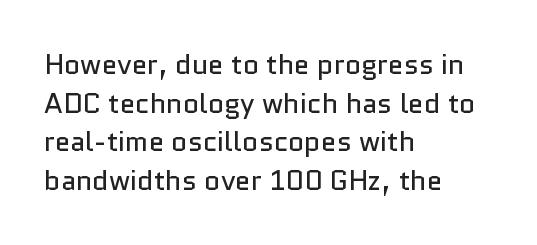
The image shows 28 px regular-weight sans-serif type, upright; set left-aligned, normal line spacing (1.38x), normal letter spacing, not underlined; low stroke contrast and a medium x-height.
